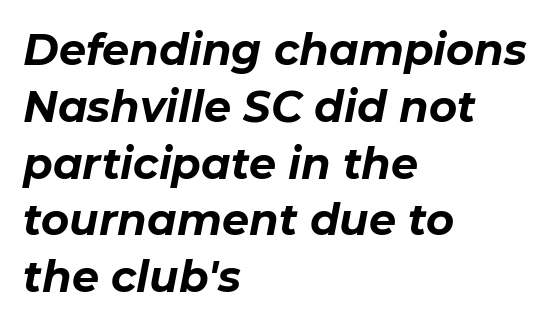
The image shows 43 px bold type, italic (leaning right); set left-aligned, normal line spacing (1.32x), normal letter spacing, not underlined; low stroke contrast and a medium x-height.
